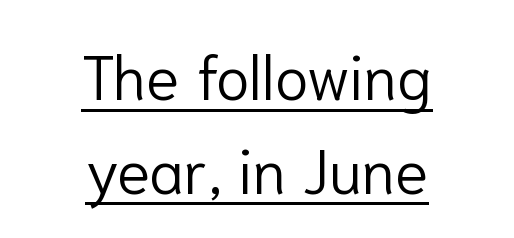
{"serif": "no", "italic": "no", "bold": "no", "weight": "light", "width": "normal", "stroke_contrast": "low", "x_height": "medium", "monospaced": "no", "underline": "yes", "align": "center", "line_spacing": "normal", "line_spacing_ratio": 1.51, "letter_spacing": "normal", "letter_spacing_em": 0.0, "glyph_px": 62}
